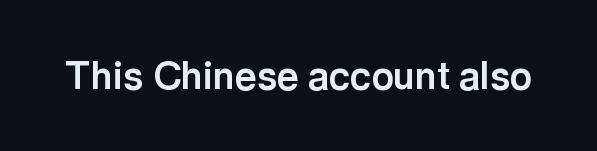
The passage shown has conventional tracking throughout. Here the designer chose a conventional face with non-uniform glyph widths. In terms of weight, the rendering is a true, heavy bold. This is sans-serif lettering, the kind often seen on screens and signage. Quick note: not italic, upright.
